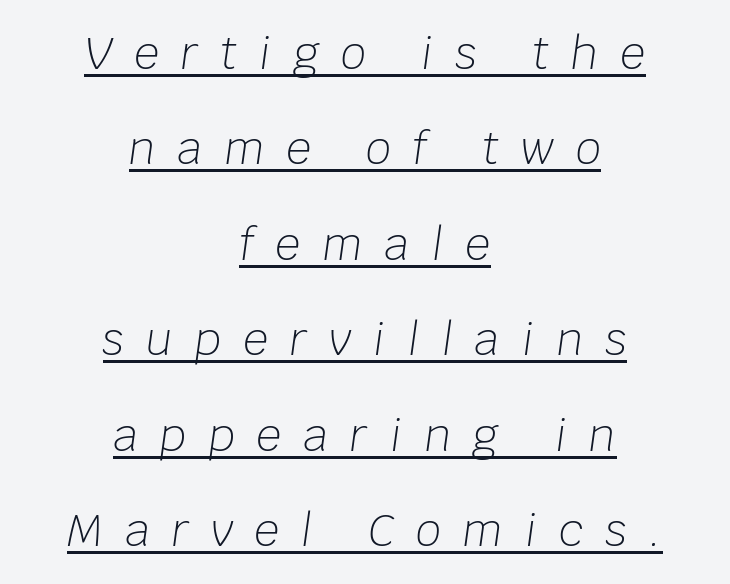
Q: Is the text bold? A: No.
Q: Is the text italic (slanted)? A: Yes, it leans right by about 8 degrees.
Q: Is the text underlined? A: Yes.
Q: How is the paragraph aligned? A: Centered.
Q: Is the spacing between letters normal or unusually wide? A: Unusually wide.
Q: Is the spacing between lines tight, normal or loose? A: Loose.
Q: Width (condensed, normal, or wide)? A: Normal.
Q: Stroke contrast? A: Low.
Q: x-height? A: Large.
Q: Monospaced? A: No.
